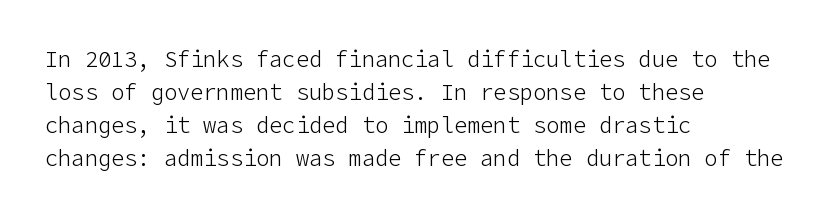
In terms of leading, this rendering sits right in the middle. Quick note: not italic, upright. Stems here are at most as thick as an everyday book face. Letter spacing: default.
